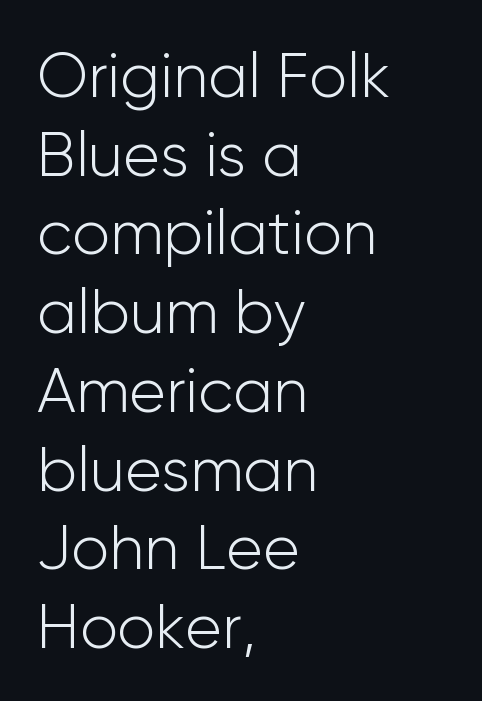
The image shows 62 px light sans-serif type, upright; set left-aligned, normal line spacing (1.27x), normal letter spacing, not underlined; low stroke contrast and a medium x-height.
